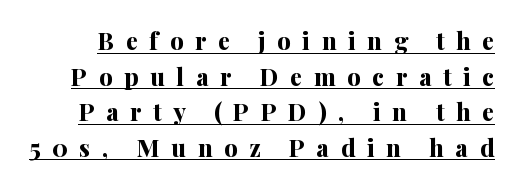
The image shows 24 px bold type, upright; set normal line spacing (1.48x), unusually wide letter spacing (+0.48 em), underlined.
